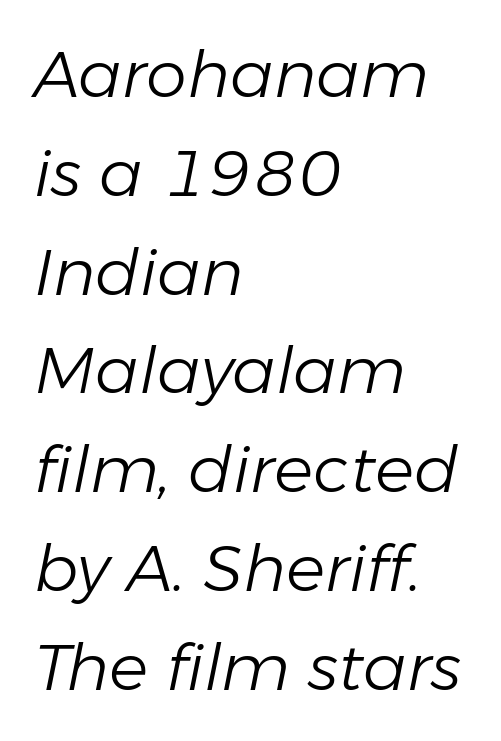
The image shows 65 px light type, italic (leaning right); set left-aligned, normal line spacing (1.52x), normal letter spacing, not underlined; low stroke contrast and a medium x-height.
